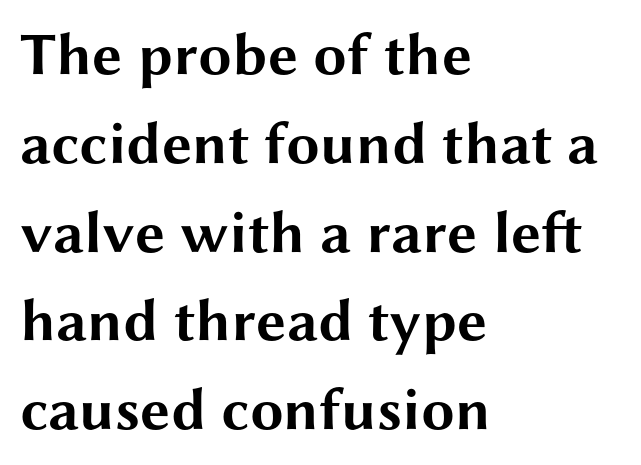
The image shows 60 px bold, wide sans-serif type, upright; set left-aligned, normal line spacing (1.48x), normal letter spacing, not underlined; medium stroke contrast and a medium x-height.
